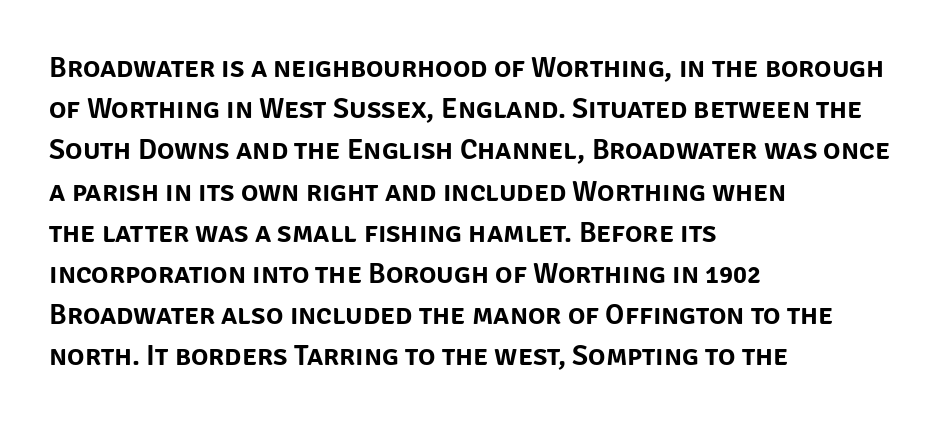
Q: Is the text italic (slanted)? A: No, it is upright.
Q: Is the typeface a serif or a sans-serif typeface? A: Sans-serif.
Q: Is the text underlined? A: No.
Q: How is the paragraph aligned? A: Left-aligned.
Q: Is the spacing between letters normal or unusually wide? A: Normal.
Q: Is the spacing between lines tight, normal or loose? A: Normal.
Q: Width (condensed, normal, or wide)? A: Normal.
Q: Stroke contrast? A: Low.
Q: x-height? A: Large.
Q: Monospaced? A: No.
